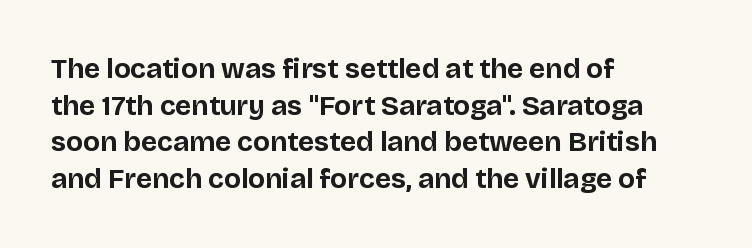
The image shows 28 px bold sans-serif type, upright; set left-aligned, normal line spacing (1.31x), normal letter spacing, not underlined; low stroke contrast and a large x-height.
